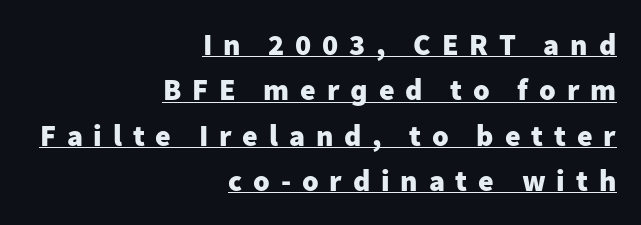
Spacing verdict: proportional, widths tailored to each character. This rendering features underlined lettering. The characters display no serif detailing; their extremities are plain. Words appear elongated and porous because spacing is wide.
